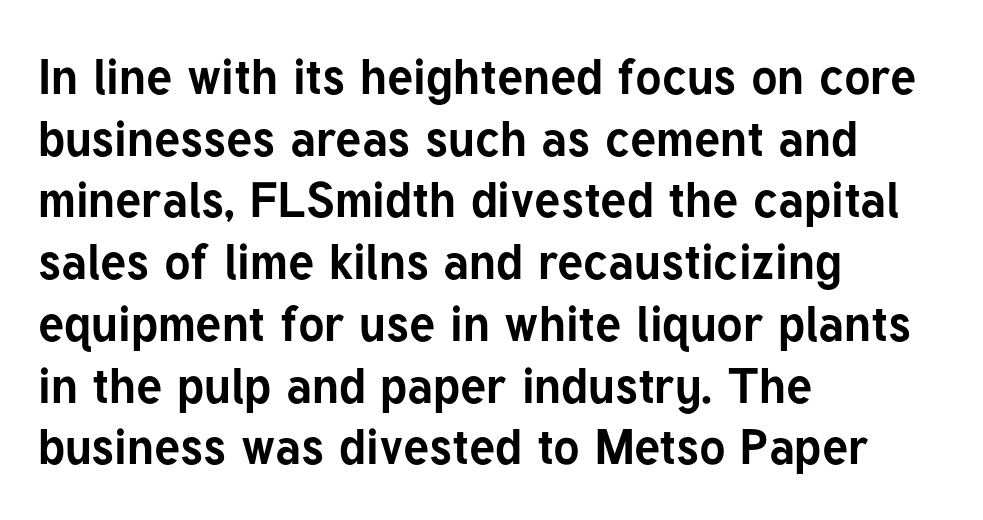
The image shows 49 px bold sans-serif type, upright; set left-aligned, normal line spacing (1.26x), normal letter spacing, not underlined; low stroke contrast and a medium x-height.
